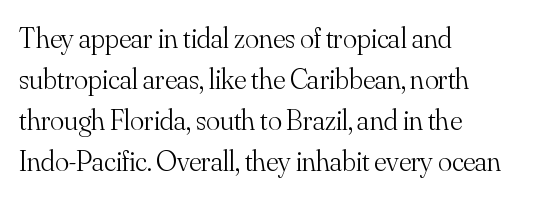
The image shows 29 px light serif type, upright; set left-aligned, normal line spacing (1.41x), normal letter spacing, not underlined; medium stroke contrast and a small x-height.
